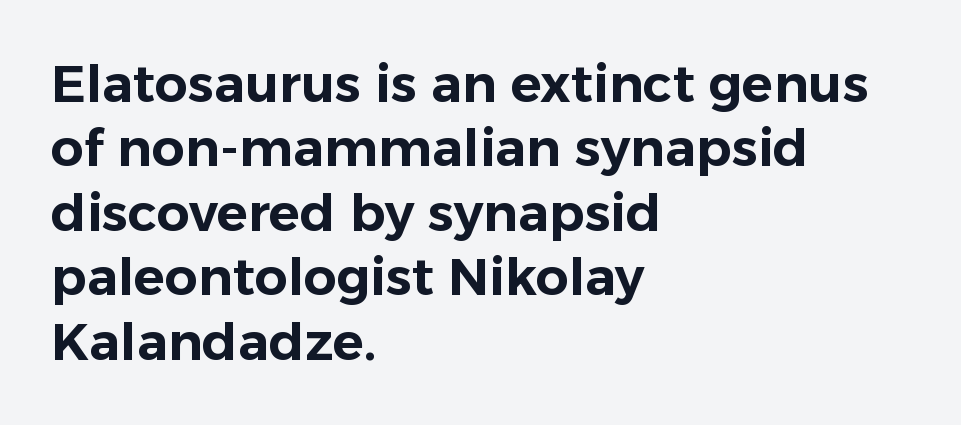
The image shows 52 px sans-serif type, upright; set left-aligned, line spacing 1.24x, normal letter spacing, not underlined; low stroke contrast and a medium x-height.
